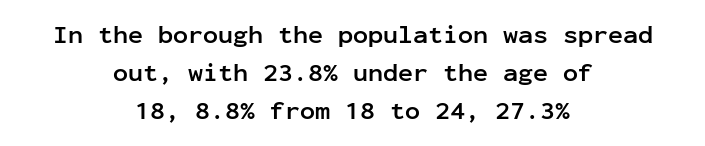
Line starts and ends both wander, symmetrically. Stroke thickness is high; the sample reads as a true bold. In terms of letterspacing, this is plain default setting. The zone under the glyphs is completely vacant. Characters remain perfectly vertical along every line. Students, observe: this is what conventionally led text looks like.
